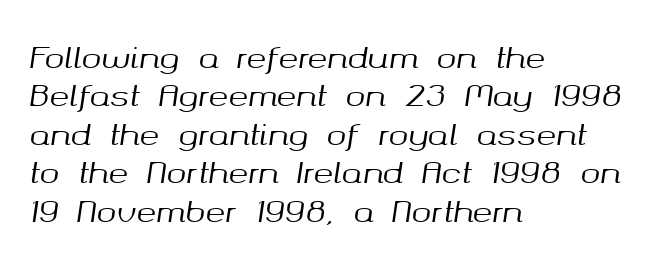
Q: Is the text italic (slanted)? A: Yes, it leans right by about 8 degrees.
Q: Is the text underlined? A: No.
Q: How is the paragraph aligned? A: Left-aligned.
Q: Is the spacing between letters normal or unusually wide? A: Normal.
Q: Is the spacing between lines tight, normal or loose? A: Normal.
Q: Width (condensed, normal, or wide)? A: Normal.
Q: Stroke contrast? A: Medium.
Q: x-height? A: Medium.
Q: Monospaced? A: No.
